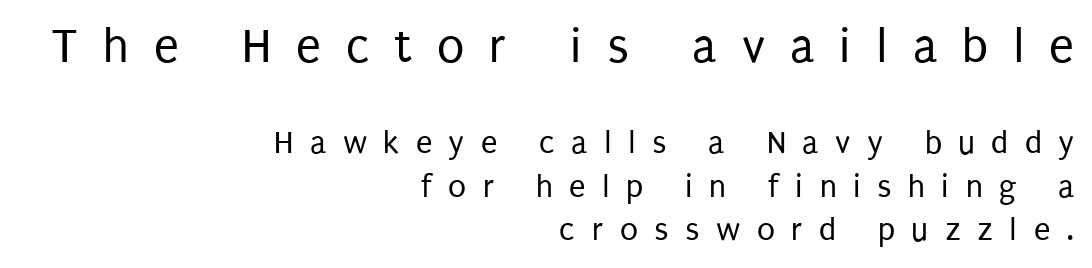
{"serif": "no", "italic": "no", "bold": "no", "weight": "regular", "width": "condensed", "stroke_contrast": "low", "x_height": "large", "monospaced": "no", "underline": "no", "align": "right", "line_spacing": "normal", "line_spacing_ratio": 1.32, "letter_spacing": "wide", "letter_spacing_em": 0.5, "larger_block": "first", "size_ratio": 1.52, "glyph_px": 50}
